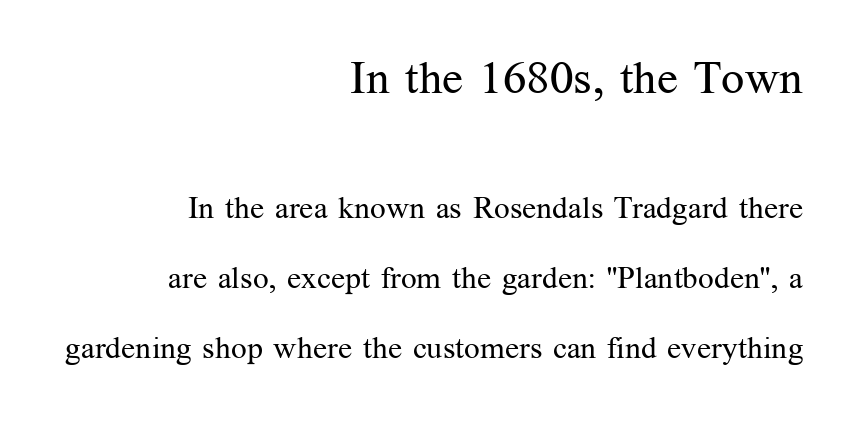
{"serif": "yes", "italic": "no", "bold": "no", "weight": "regular", "width": "normal", "stroke_contrast": "medium", "x_height": "medium", "monospaced": "no", "underline": "no", "align": "right", "line_spacing": "loose", "line_spacing_ratio": 2.25, "letter_spacing": "normal", "letter_spacing_em": 0.0, "larger_block": "first", "size_ratio": 1.48, "glyph_px": 46}
